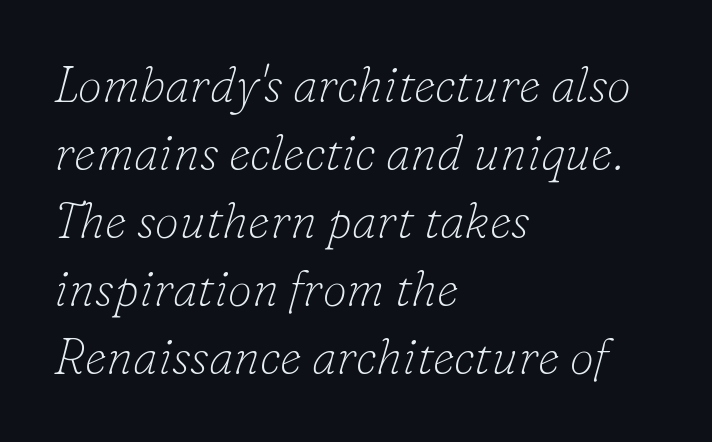
The image shows 49 px thin serif type, italic (leaning right); set left-aligned, normal line spacing (1.39x), normal letter spacing, not underlined; low stroke contrast and a small x-height.
